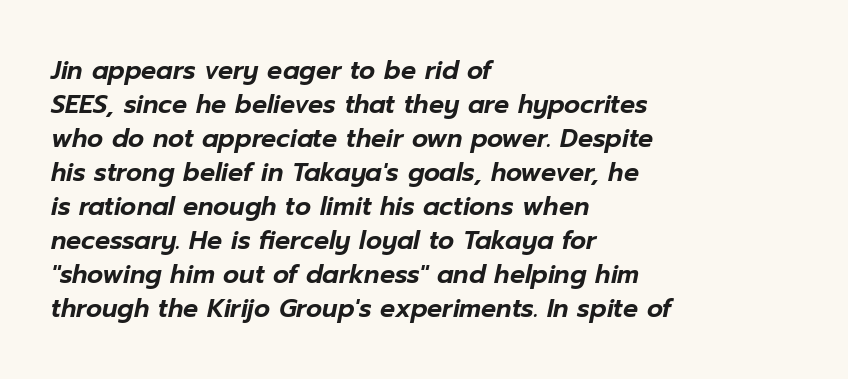
The image shows 25 px text type, italic (leaning right); set left-aligned, normal line spacing (1.36x), normal letter spacing, not underlined.
